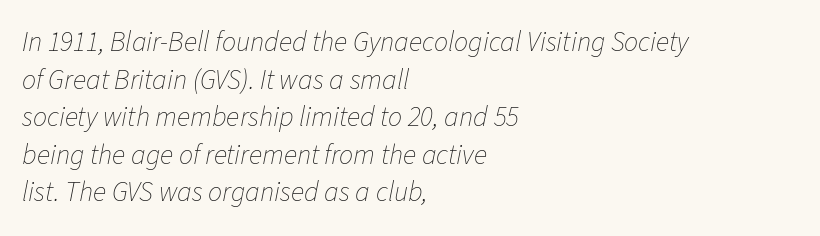
{"italic": "yes", "lean": "right", "slant_degrees": 11, "bold": "no", "weight": "thin", "width": "normal", "stroke_contrast": "low", "x_height": "medium", "monospaced": "no", "underline": "no", "align": "left", "line_spacing": "normal", "line_spacing_ratio": 1.34, "letter_spacing": "normal", "letter_spacing_em": 0.0, "glyph_px": 28}
